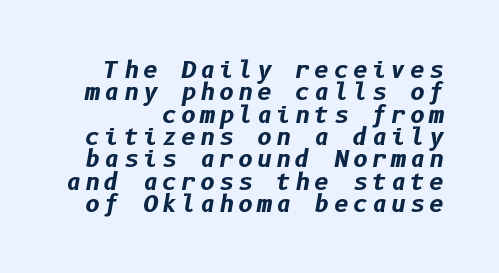
Q: Is the text bold? A: Yes.
Q: Is the text italic (slanted)? A: Yes, it leans right by about 10 degrees.
Q: Is the text underlined? A: No.
Q: Is the spacing between lines tight, normal or loose? A: Tight.
